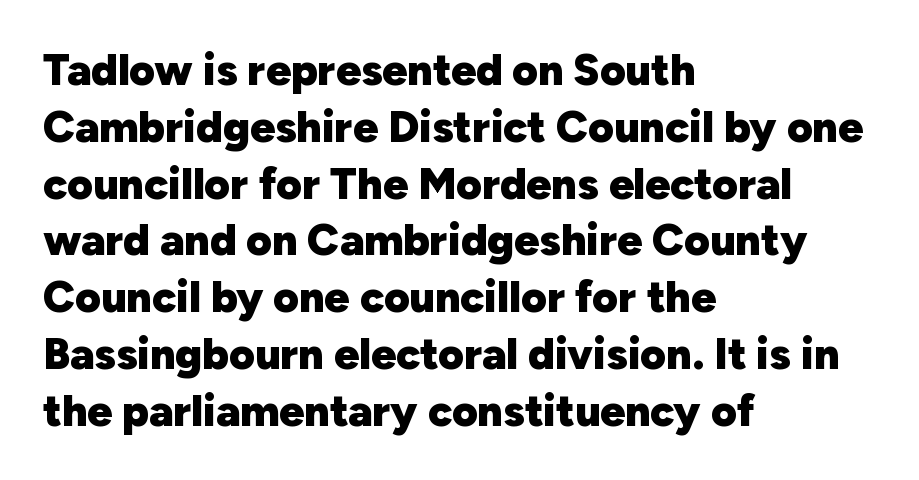
{"serif": "no", "italic": "no", "bold": "yes", "weight": "heavy", "width": "normal", "stroke_contrast": "low", "x_height": "medium", "monospaced": "no", "underline": "no", "align": "left", "line_spacing": "normal", "line_spacing_ratio": 1.29, "letter_spacing": "normal", "letter_spacing_em": 0.0, "glyph_px": 44}
